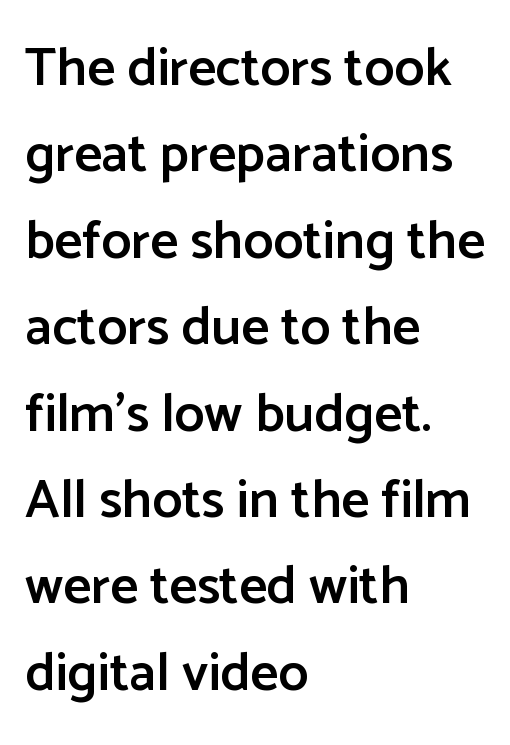
Q: Is the text bold? A: Semi-bold.
Q: Is the text italic (slanted)? A: No, it is upright.
Q: Is the typeface a serif or a sans-serif typeface? A: Sans-serif.
Q: Is the text underlined? A: No.
Q: How is the paragraph aligned? A: Left-aligned.
Q: Is the spacing between letters normal or unusually wide? A: Normal.
Q: Is the spacing between lines tight, normal or loose? A: Normal.
Q: Width (condensed, normal, or wide)? A: Normal.
Q: Stroke contrast? A: Low.
Q: x-height? A: Medium.
Q: Monospaced? A: No.
